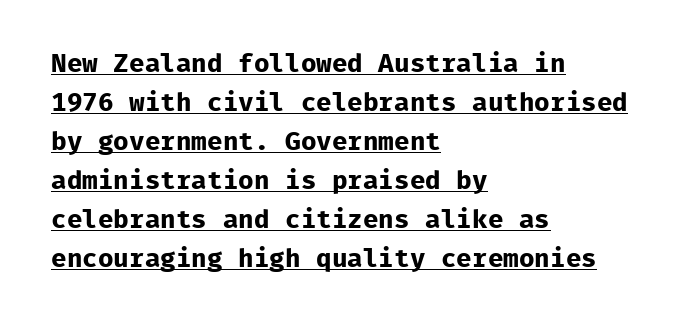
{"italic": "no", "bold": "yes", "underline": "yes", "align": "left", "line_spacing": "normal", "line_spacing_ratio": 1.5, "letter_spacing": "normal", "letter_spacing_em": 0.0, "glyph_px": 26}
